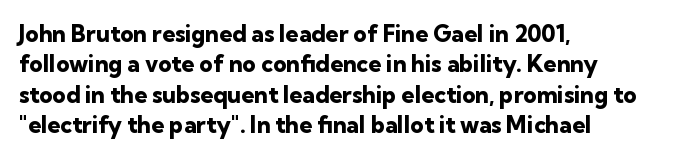
Q: Is the text bold? A: Yes.
Q: Is the text italic (slanted)? A: No, it is upright.
Q: Is the text underlined? A: No.
Q: How is the paragraph aligned? A: Left-aligned.
Q: Is the spacing between letters normal or unusually wide? A: Normal.
Q: Is the spacing between lines tight, normal or loose? A: Normal.
